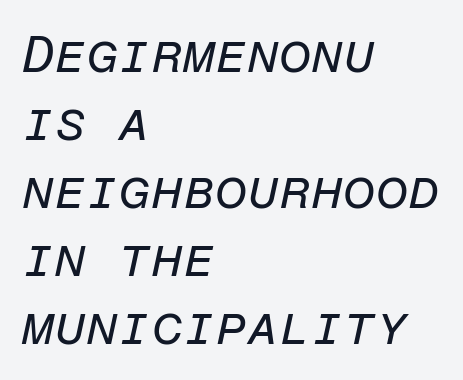
{"italic": "yes", "lean": "right", "slant_degrees": 12, "bold": "no", "weight": "regular", "width": "normal", "stroke_contrast": "low", "x_height": "medium", "monospaced": "yes", "underline": "no", "align": "left", "line_spacing": "normal", "line_spacing_ratio": 1.31, "letter_spacing": "normal", "letter_spacing_em": 0.0, "glyph_px": 52}
